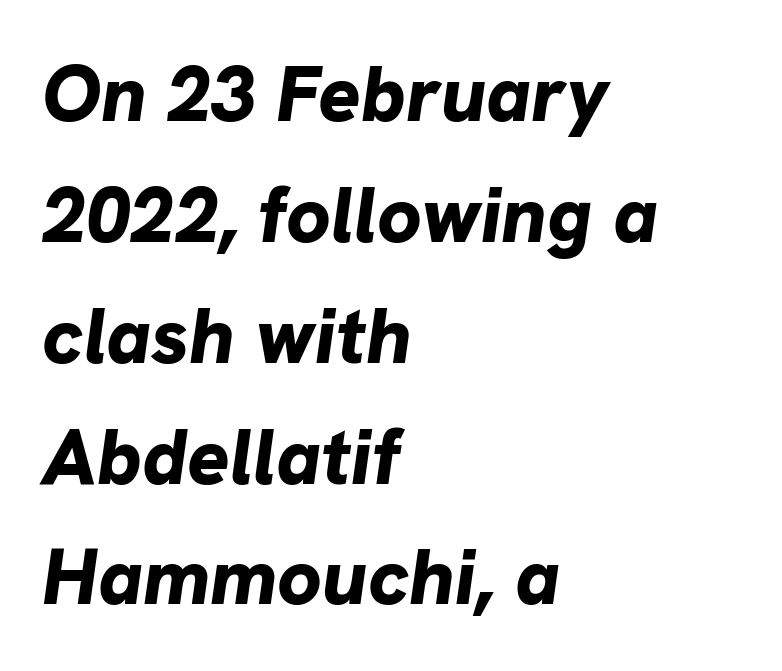
{"italic": "yes", "lean": "right", "slant_degrees": 8, "bold": "yes", "weight": "bold", "width": "normal", "stroke_contrast": "low", "x_height": "medium", "monospaced": "no", "underline": "no", "align": "left", "line_spacing": "normal", "line_spacing_ratio": 1.53, "letter_spacing": "normal", "letter_spacing_em": 0.0, "glyph_px": 79}
